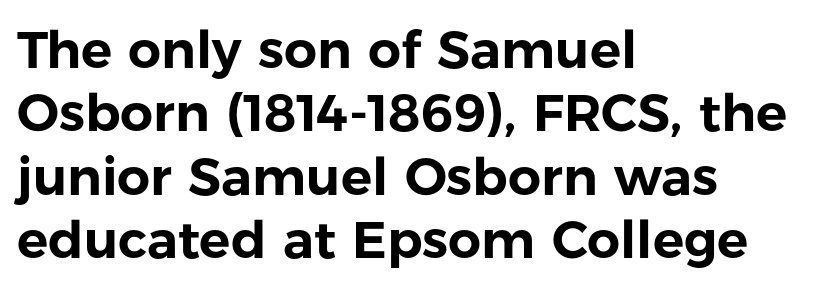
Q: Is the text italic (slanted)? A: No, it is upright.
Q: Is the typeface a serif or a sans-serif typeface? A: Sans-serif.
Q: Is the text underlined? A: No.
Q: How is the paragraph aligned? A: Left-aligned.
Q: Is the spacing between letters normal or unusually wide? A: Normal.
Q: Width (condensed, normal, or wide)? A: Normal.
Q: Stroke contrast? A: Low.
Q: x-height? A: Medium.
Q: Monospaced? A: No.
